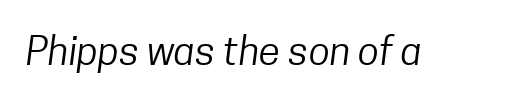
{"serif": "no", "bold": "no", "weight": "regular", "width": "condensed", "stroke_contrast": "low", "x_height": "medium", "monospaced": "no", "underline": "no", "letter_spacing": "normal", "letter_spacing_em": 0.0, "glyph_px": 39}
